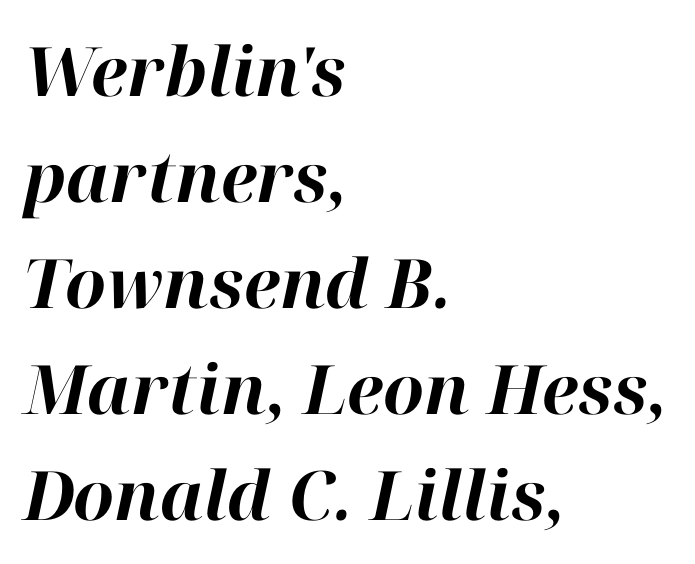
Designer's note — italics engaged. Its strokes are broad and dark, the hallmark of bold type. Decoration check: the copy has no underline. Inter-character spacing is left at the font's built-in metrics.
